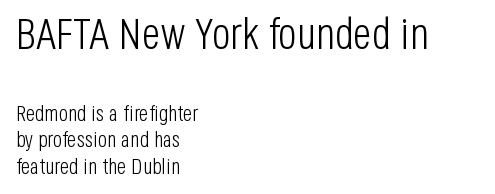
Compared with a centered layout, this one pins lines to the left instead. Larger block? The one above; the one below is distinctly smaller. The letters carry no serifs — their stems end cleanly without finishing strokes. You could call the tracking neutral — neither tight nor loose. Is the type heavy? It reads as light-to-regular instead.
